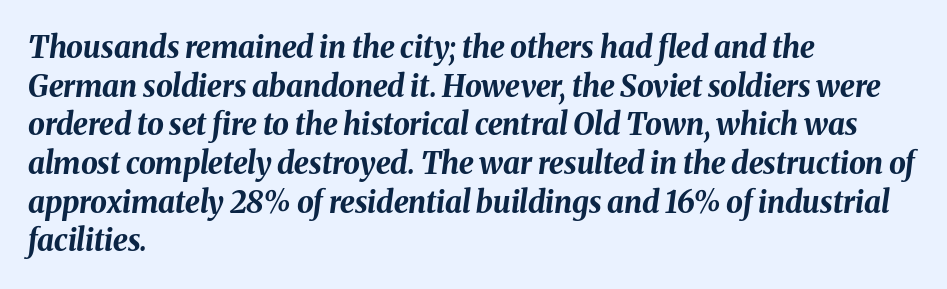
Q: Is the text bold? A: Yes.
Q: Is the text italic (slanted)? A: Yes, it leans right by about 8 degrees.
Q: Is the text underlined? A: No.
Q: How is the paragraph aligned? A: Left-aligned.
Q: Is the spacing between letters normal or unusually wide? A: Normal.
Q: Is the spacing between lines tight, normal or loose? A: Normal.
Q: Width (condensed, normal, or wide)? A: Normal.
Q: Stroke contrast? A: Medium.
Q: x-height? A: Medium.
Q: Monospaced? A: No.
